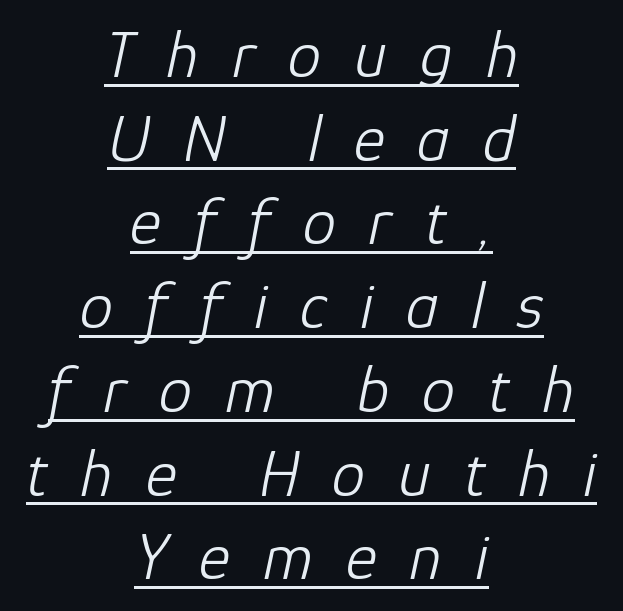
Q: Is the text bold? A: No.
Q: Is the text italic (slanted)? A: Yes, it leans right by about 12 degrees.
Q: Is the text underlined? A: Yes.
Q: How is the paragraph aligned? A: Centered.
Q: Is the spacing between letters normal or unusually wide? A: Unusually wide.
Q: Is the spacing between lines tight, normal or loose? A: Normal.
Q: Width (condensed, normal, or wide)? A: Normal.
Q: Stroke contrast? A: Low.
Q: x-height? A: Medium.
Q: Monospaced? A: No.
